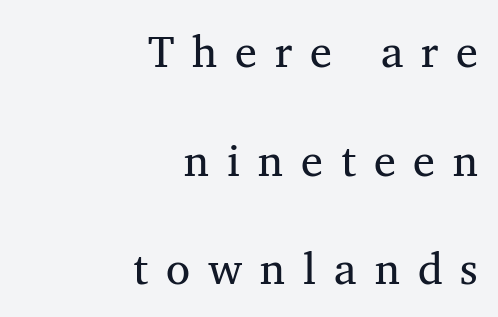
Q: Is the text bold? A: No.
Q: Is the text italic (slanted)? A: No, it is upright.
Q: Is the typeface a serif or a sans-serif typeface? A: Serif.
Q: Is the text underlined? A: No.
Q: How is the paragraph aligned? A: Right-aligned.
Q: Is the spacing between letters normal or unusually wide? A: Unusually wide.
Q: Is the spacing between lines tight, normal or loose? A: Loose.
Q: Width (condensed, normal, or wide)? A: Normal.
Q: Stroke contrast? A: Medium.
Q: x-height? A: Medium.
Q: Monospaced? A: No.
